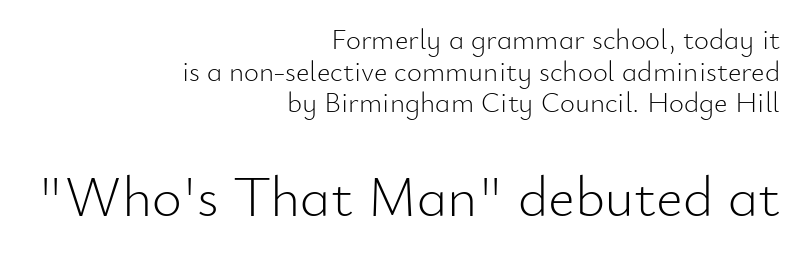
You can tell it's not italic because the verticals are truly vertical. How are the letters spaced? Ordinarily, with no added tracking. Descenders hang freely into open space. The letters look calm and open, with moderate or lighter stems. Leading: reduced.
